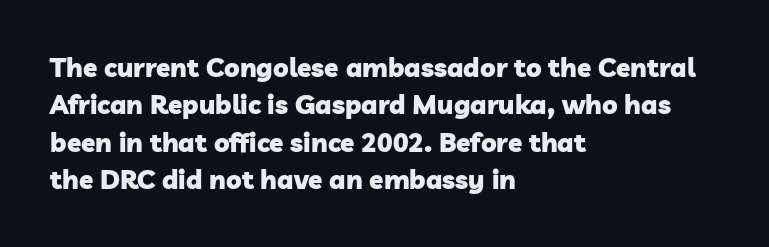
The image shows 26 px bold type; set left-aligned, normal line spacing (1.44x), normal letter spacing, not underlined.
